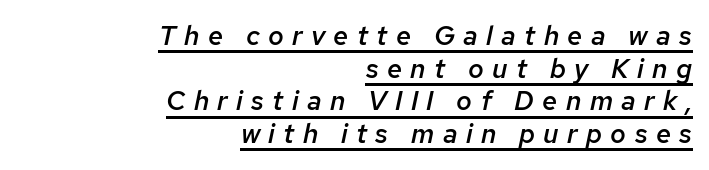
Q: Is the text bold? A: Semi-bold.
Q: Is the text italic (slanted)? A: Yes, it leans right by about 12 degrees.
Q: Is the text underlined? A: Yes.
Q: How is the paragraph aligned? A: Right-aligned.
Q: Is the spacing between letters normal or unusually wide? A: Unusually wide.
